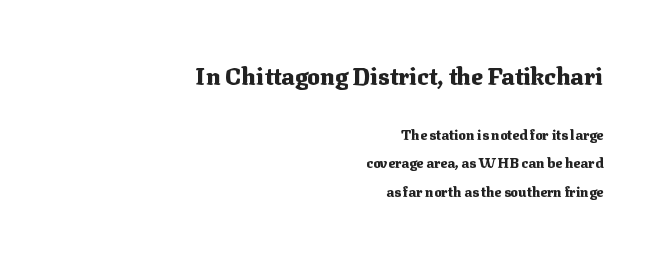
{"italic": "no", "bold": "yes", "underline": "no", "align": "right", "line_spacing": "loose", "line_spacing_ratio": 2.03, "letter_spacing": "normal", "letter_spacing_em": 0.0, "larger_block": "first", "size_ratio": 1.71, "glyph_px": 24}
